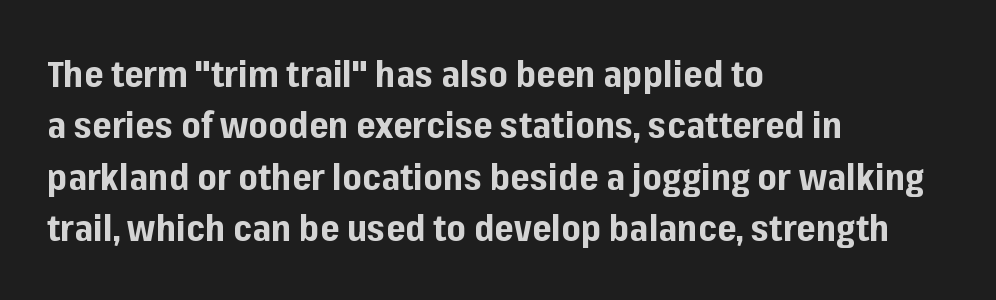
{"serif": "no", "italic": "no", "bold": "yes", "weight": "bold", "width": "normal", "stroke_contrast": "low", "x_height": "medium", "monospaced": "no", "underline": "no", "align": "left", "line_spacing": "normal", "line_spacing_ratio": 1.39, "letter_spacing": "normal", "letter_spacing_em": 0.0, "glyph_px": 37}
